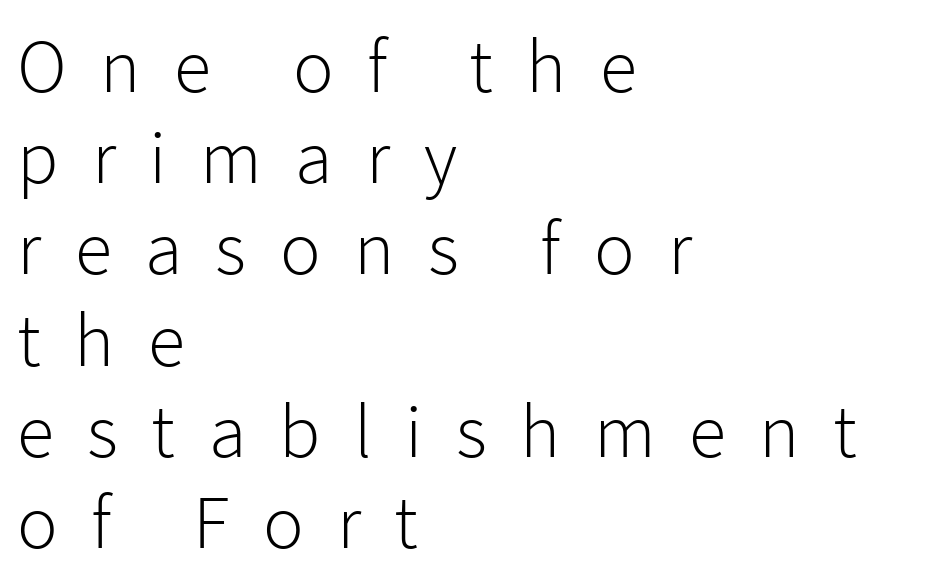
Characters remain perfectly vertical along every line. Horizontal alignment here is leftward, the default for most running prose. Letter spacing: wide. The designer went with a sans here, leaving each stem footless. The font is comparable to plain body text, perhaps lighter. Here the designer chose a conventional face with non-uniform glyph widths.
